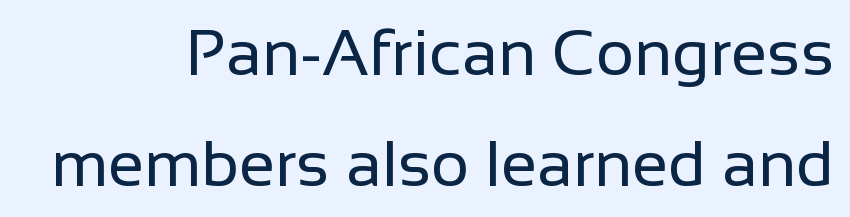
Q: Is the text bold? A: No.
Q: Is the text italic (slanted)? A: No, it is upright.
Q: Is the typeface a serif or a sans-serif typeface? A: Sans-serif.
Q: Is the text underlined? A: No.
Q: How is the paragraph aligned? A: Right-aligned.
Q: Is the spacing between letters normal or unusually wide? A: Normal.
Q: Width (condensed, normal, or wide)? A: Normal.
Q: Stroke contrast? A: Low.
Q: x-height? A: Medium.
Q: Monospaced? A: No.
